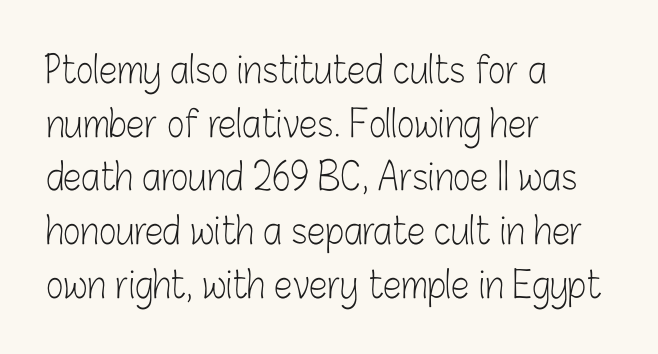
Default kerning and tracking; the words read as compact shapes. Quick note: not italic, upright. Typographically, this falls in the sans-serif category. Short and long lines alike share a common starting point at left. A light-to-regular cut is what we see here.
